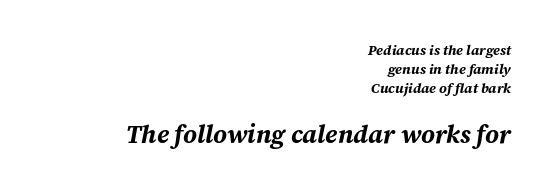
{"italic": "yes", "lean": "right", "slant_degrees": 12, "bold": "yes", "underline": "no", "align": "right", "line_spacing": "normal", "line_spacing_ratio": 1.35, "letter_spacing": "normal", "letter_spacing_em": 0.0, "larger_block": "second", "size_ratio": 1.79, "glyph_px": 25}
